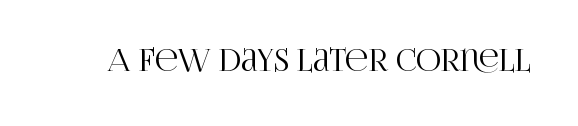
Think of a printed novel: that variable character pitch is what you see here. Does extra space separate the letters? No, they use regular spacing. The designer went with a serif here, giving each stem small feet. Notice how the stems are strictly vertical — no italics here. The zone under the glyphs is completely vacant.
